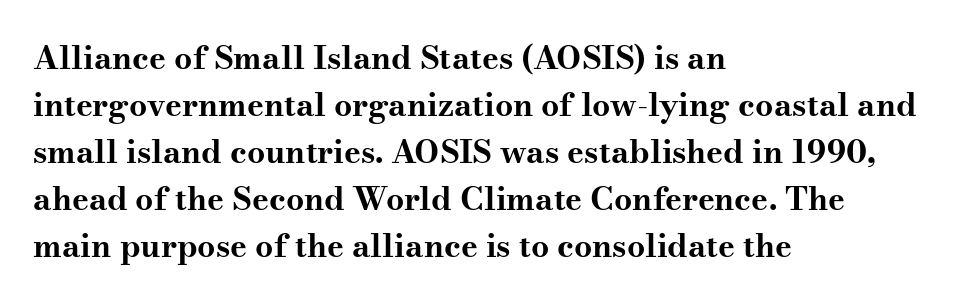
The image shows 32 px bold, wide serif type, upright; set left-aligned, normal line spacing (1.47x), normal letter spacing, not underlined; medium stroke contrast and a small x-height.
